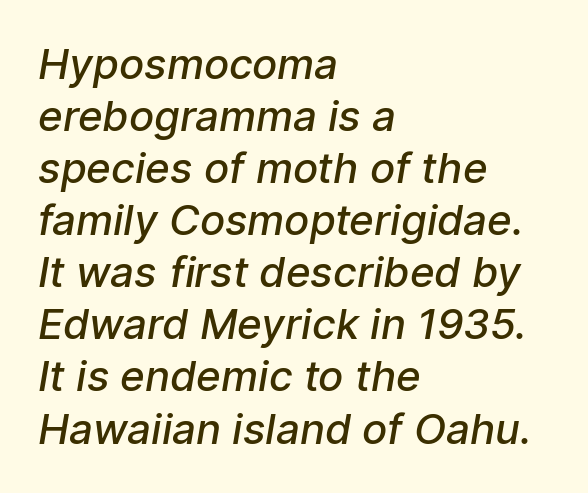
I'd describe the lettering as semibold — firm but not a full bold. Is this a fixed-width face? No — the glyphs have proportional, varying widths. This sample is left-justified, so line endings fall wherever the words run out. The letters sit at their default tracking, neither squeezed nor spread. Grotesque or geometric, the face here clearly has no serifs.
